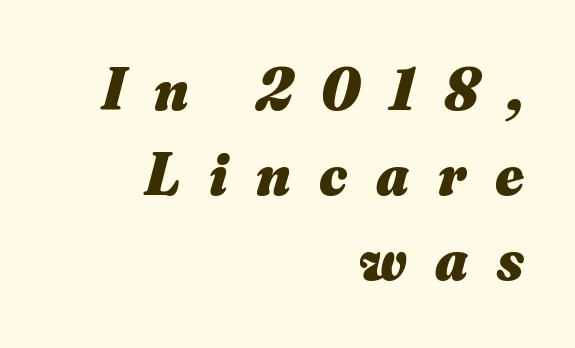
The image shows 60 px heavy type; set right-aligned, normal line spacing (1.42x), unusually wide letter spacing (+0.48 em), not underlined; medium stroke contrast and a small x-height.
